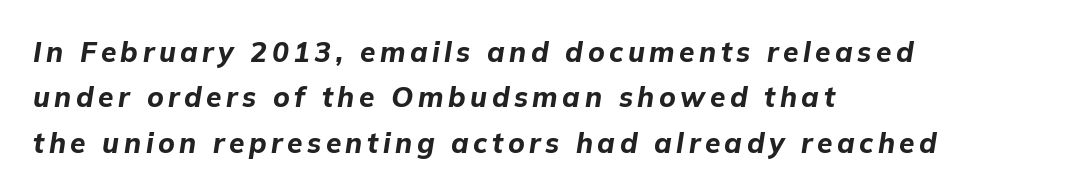
The text carries the slant typical of an italic or oblique font. Unmarked baselines from the first word to the last. You could not count columns in this text — the font is proportionally spaced. Which margin do the lines hug? The left one — the right edge is uneven. The sample has been set heavy, in full bold. The vertical gap from one line to the next is medium.
